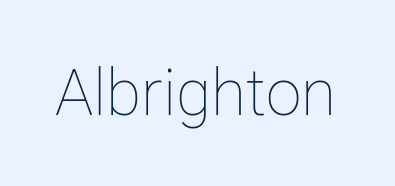
{"italic": "no", "bold": "no", "weight": "thin", "width": "normal", "stroke_contrast": "low", "x_height": "medium", "monospaced": "no", "underline": "no", "letter_spacing": "normal", "letter_spacing_em": 0.0, "glyph_px": 64}
